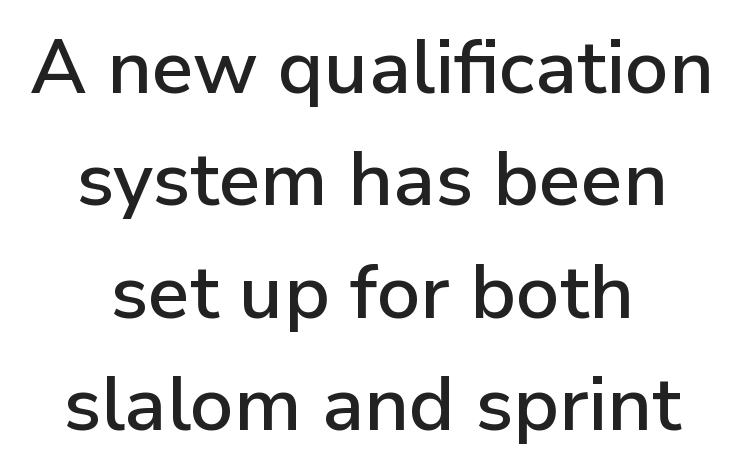
The image shows 76 px sans-serif type, upright; set centered, normal line spacing (1.48x), normal letter spacing, not underlined; low stroke contrast and a medium x-height.
